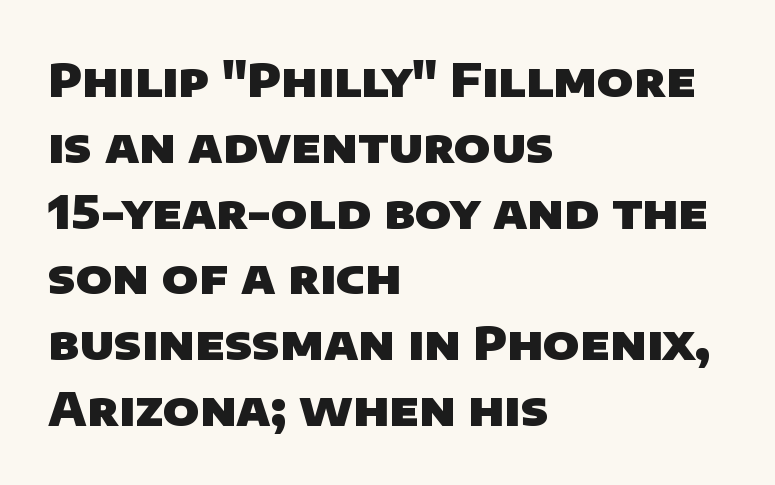
A classic flush-left, rag-right setting is used for this passage. Check the space under the baseline: it is left empty. Compared with typical body copy, the letter spacing here is the same. What kind of face is this? One without serifs — a sans. The letters advance in unequal steps, a hallmark of proportional type. Look at the stroke-to-counter ratio: heavy, a bold.
